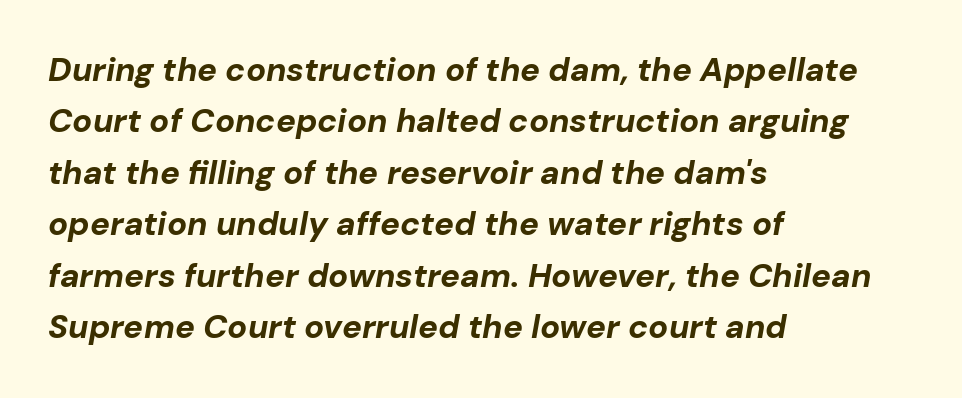
Q: Is the text bold? A: Yes.
Q: Is the text italic (slanted)? A: Yes, it leans right by about 10 degrees.
Q: Is the text underlined? A: No.
Q: How is the paragraph aligned? A: Left-aligned.
Q: Is the spacing between letters normal or unusually wide? A: Normal.
Q: Is the spacing between lines tight, normal or loose? A: Normal.
Q: Width (condensed, normal, or wide)? A: Normal.
Q: Stroke contrast? A: Low.
Q: x-height? A: Medium.
Q: Monospaced? A: No.
